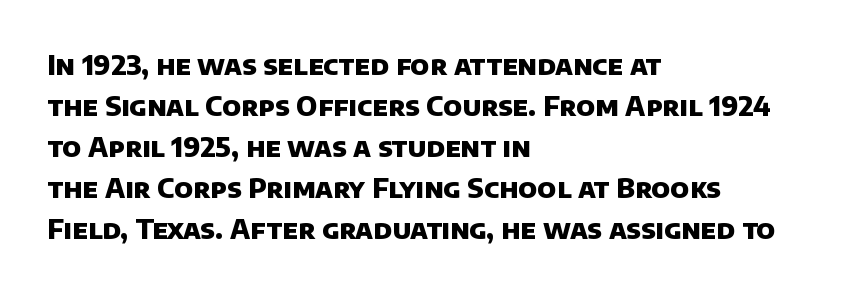
Q: Is the text bold? A: Yes.
Q: Is the text underlined? A: No.
Q: How is the paragraph aligned? A: Left-aligned.
Q: Is the spacing between letters normal or unusually wide? A: Normal.
Q: Is the spacing between lines tight, normal or loose? A: Normal.
